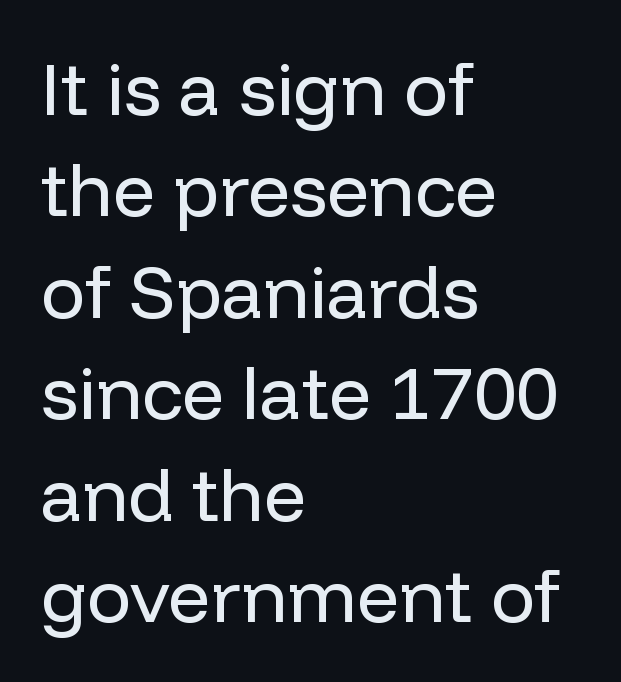
{"serif": "no", "italic": "no", "bold": "no", "weight": "regular", "width": "normal", "stroke_contrast": "low", "x_height": "medium", "monospaced": "no", "underline": "no", "align": "left", "line_spacing": "normal", "line_spacing_ratio": 1.37, "letter_spacing": "normal", "letter_spacing_em": 0.0, "glyph_px": 74}
